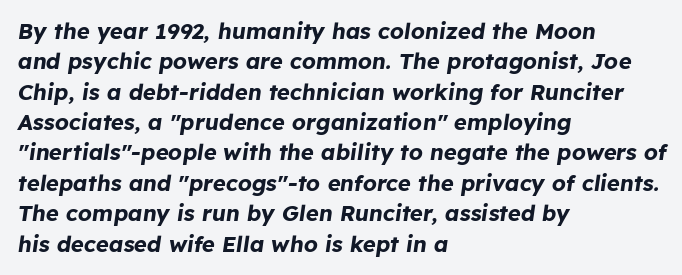
{"italic": "yes", "lean": "right", "slant_degrees": 8, "bold": "yes", "underline": "no", "align": "left", "line_spacing": "normal", "line_spacing_ratio": 1.38, "letter_spacing": "normal", "letter_spacing_em": 0.0, "glyph_px": 22}
